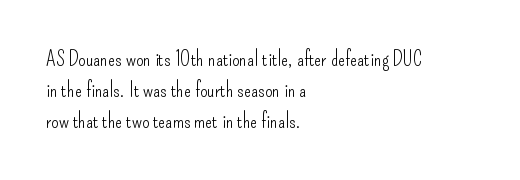
{"italic": "no", "bold": "no", "underline": "no", "align": "left", "line_spacing": "normal", "line_spacing_ratio": 1.47, "letter_spacing": "normal", "letter_spacing_em": 0.0, "glyph_px": 21}
